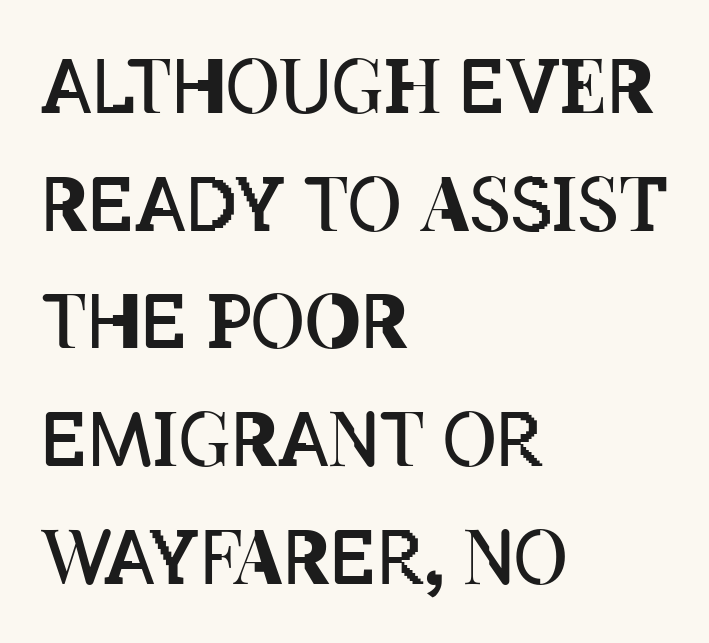
Short and long lines alike share a common starting point at left. Successive baselines arrive at the customary interval. Stem width sits at or under what a default text font uses. This sample uses plain, unmodified letter spacing.
